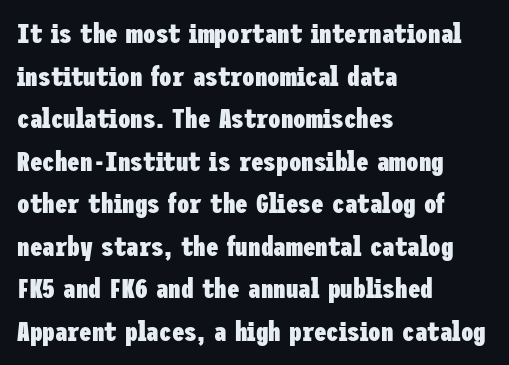
The designer left line spacing at the default. Is the letter spacing exaggerated? No — it looks like the ordinary default. Typographic density is high because the face is bold. I'd call this a sans setting — the letters go barefoot. Check under the words: just untouched page. Does the lettering tilt? It doesn't — this is upright.
